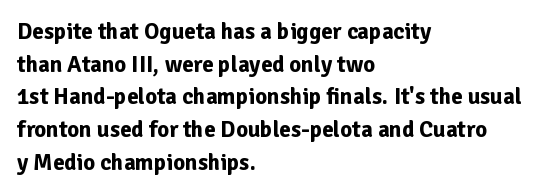
{"italic": "no", "bold": "yes", "underline": "no", "align": "left", "line_spacing": "normal", "line_spacing_ratio": 1.42, "letter_spacing": "normal", "letter_spacing_em": 0.0, "glyph_px": 23}
